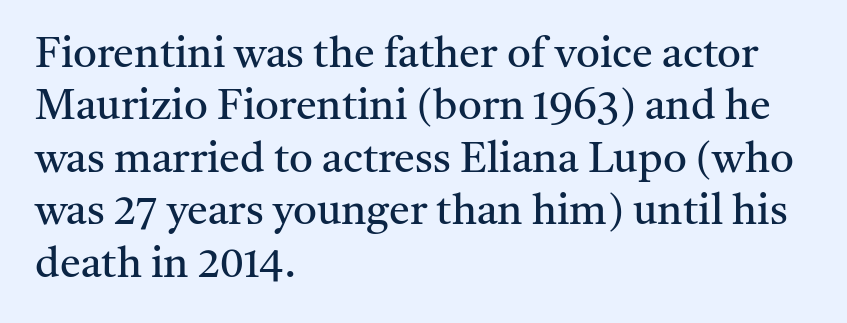
{"serif": "yes", "italic": "no", "bold": "no", "weight": "regular", "width": "normal", "stroke_contrast": "medium", "x_height": "medium", "monospaced": "no", "underline": "no", "align": "left", "line_spacing": "normal", "line_spacing_ratio": 1.25, "letter_spacing": "normal", "letter_spacing_em": 0.0, "glyph_px": 42}
